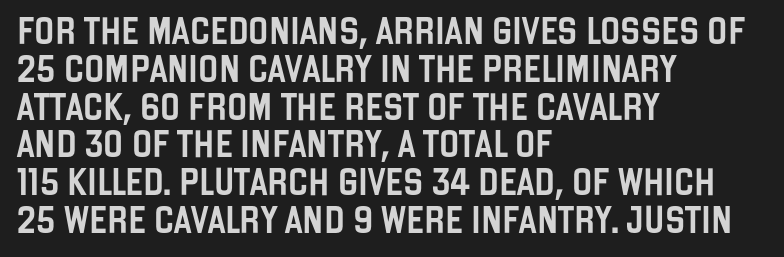
The image shows 27 px text type, upright; set left-aligned, normal line spacing (1.4x), normal letter spacing, not underlined.
